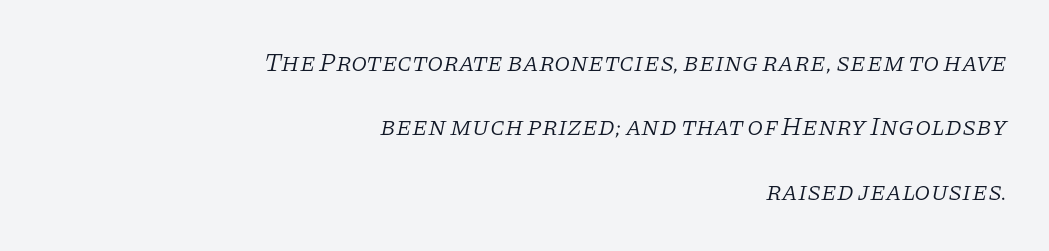
{"italic": "yes", "lean": "right", "slant_degrees": 11, "bold": "no", "underline": "no", "align": "right", "line_spacing": "loose", "line_spacing_ratio": 2.48, "letter_spacing": "normal", "letter_spacing_em": 0.0, "glyph_px": 26}
